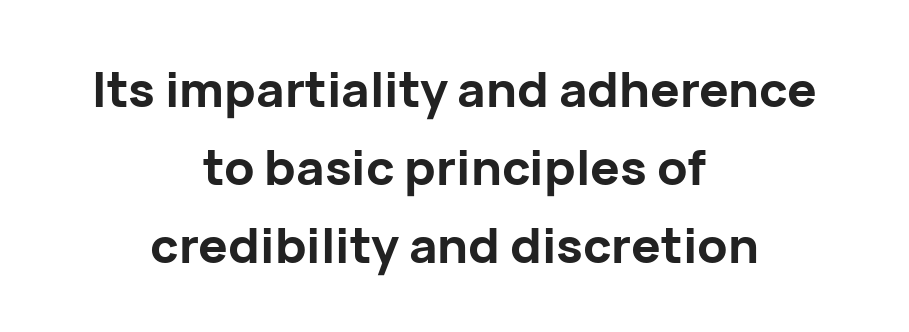
{"serif": "no", "italic": "no", "bold": "yes", "weight": "bold", "width": "normal", "stroke_contrast": "low", "x_height": "medium", "monospaced": "no", "underline": "no", "align": "center", "line_spacing": "normal", "line_spacing_ratio": 1.59, "letter_spacing": "normal", "letter_spacing_em": 0.0, "glyph_px": 49}
